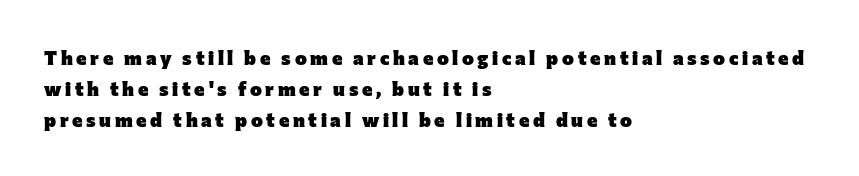
The space beneath each line is pristine and unruled. A full-strength bold gives these letters their thick strokes. Do the letters lean? They stand straight. Line beginnings align vertically; line endings do not. One glance says typical: line gaps are just what's usual.
